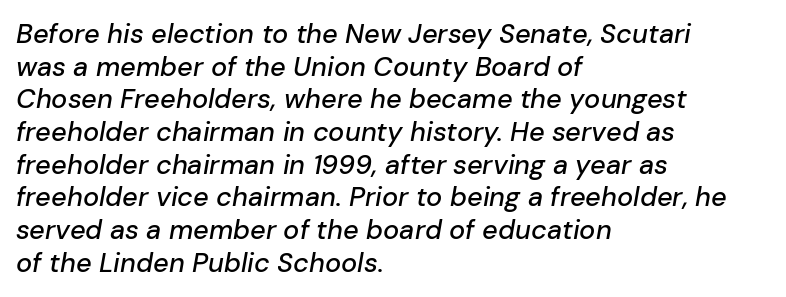
Q: Is the text italic (slanted)? A: Yes, it leans right by about 10 degrees.
Q: Is the text underlined? A: No.
Q: How is the paragraph aligned? A: Left-aligned.
Q: Is the spacing between letters normal or unusually wide? A: Normal.
